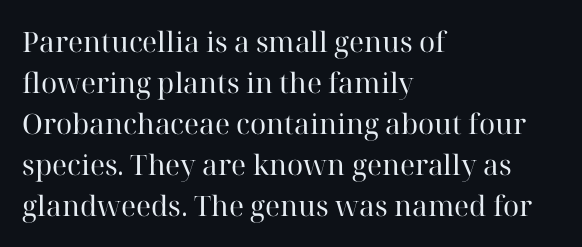
The image shows 28 px regular-weight serif type, upright; set left-aligned, normal line spacing (1.46x), normal letter spacing, not underlined; high stroke contrast and a medium x-height.
